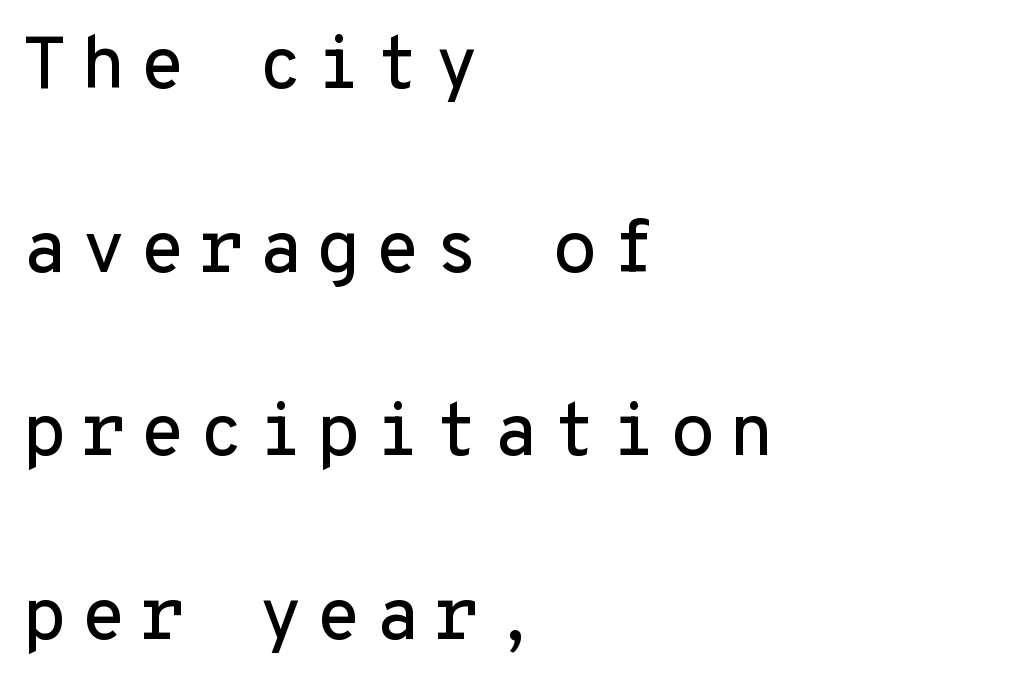
{"serif": "no", "italic": "no", "width": "normal", "stroke_contrast": "low", "x_height": "medium", "monospaced": "yes", "underline": "no", "align": "left", "line_spacing": "loose", "line_spacing_ratio": 2.48, "glyph_px": 74}
